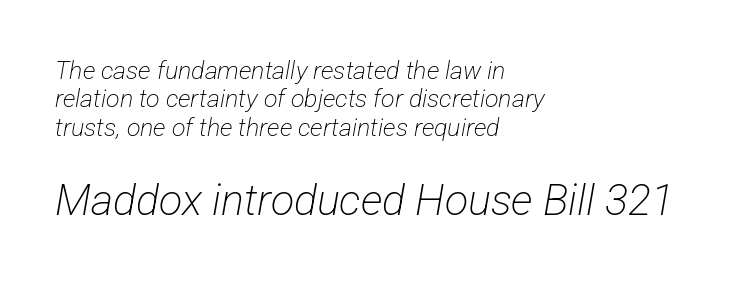
The image shows 43 px light, condensed sans-serif type; set left-aligned, tight line spacing (1.14x), normal letter spacing, not underlined; the second (bottom) block is 1.72x larger; low stroke contrast and a medium x-height.
